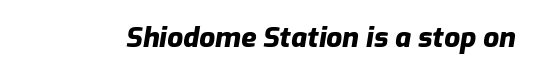
{"italic": "yes", "lean": "right", "slant_degrees": 9, "bold": "yes", "weight": "heavy", "width": "normal", "stroke_contrast": "low", "x_height": "medium", "monospaced": "no", "underline": "no", "letter_spacing": "normal", "letter_spacing_em": 0.0, "glyph_px": 28}
